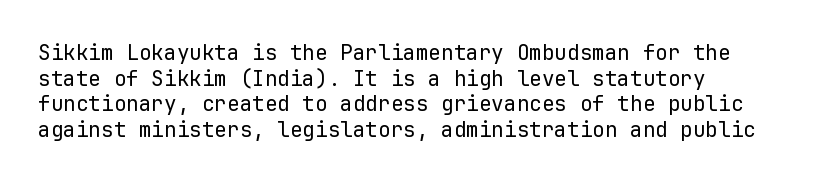
Q: Is the text bold? A: No.
Q: Is the text italic (slanted)? A: No, it is upright.
Q: Is the text underlined? A: No.
Q: How is the paragraph aligned? A: Left-aligned.
Q: Is the spacing between letters normal or unusually wide? A: Normal.
